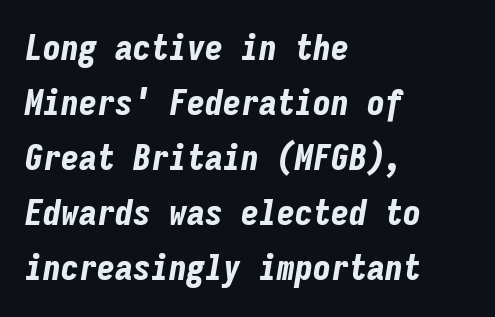
{"italic": "yes", "lean": "right", "slant_degrees": 9, "bold": "yes", "weight": "bold", "width": "condensed", "stroke_contrast": "low", "x_height": "medium", "monospaced": "yes", "underline": "no", "align": "left", "line_spacing": "normal", "line_spacing_ratio": 1.53, "letter_spacing": "normal", "letter_spacing_em": 0.0, "glyph_px": 36}
